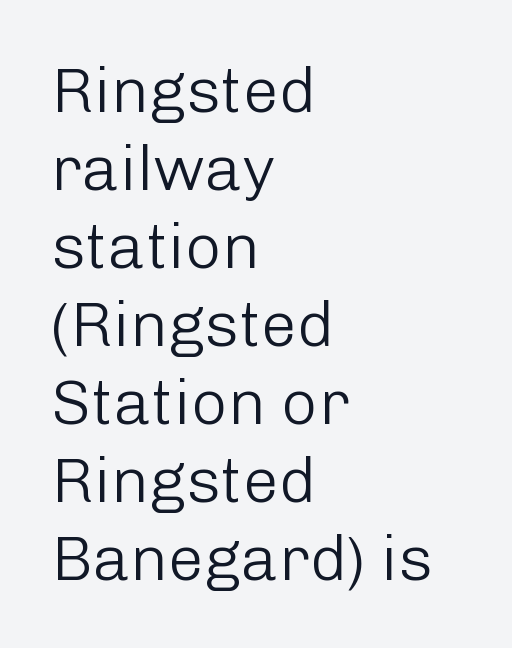
The image shows 64 px light sans-serif type, upright; set left-aligned, line spacing 1.22x, normal letter spacing, not underlined; low stroke contrast and a medium x-height.
